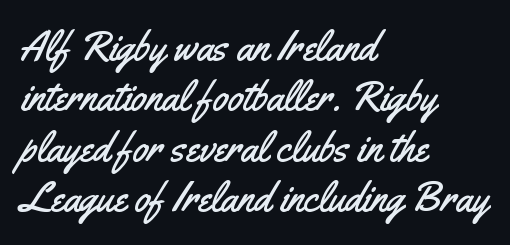
The image shows 41 px condensed sans-serif type; set left-aligned, line spacing 1.23x, normal letter spacing, not underlined; medium stroke contrast and a small x-height.
